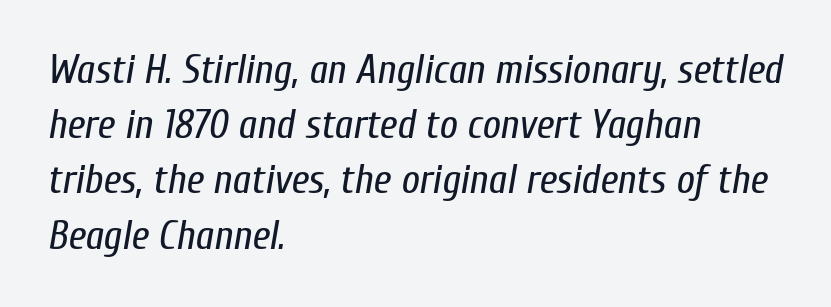
Q: Is the text bold? A: No.
Q: Is the text italic (slanted)? A: Yes, it leans right by about 10 degrees.
Q: Is the text underlined? A: No.
Q: How is the paragraph aligned? A: Left-aligned.
Q: Is the spacing between letters normal or unusually wide? A: Normal.
Q: Is the spacing between lines tight, normal or loose? A: Normal.
Q: Width (condensed, normal, or wide)? A: Condensed.
Q: Stroke contrast? A: Low.
Q: x-height? A: Medium.
Q: Monospaced? A: No.
